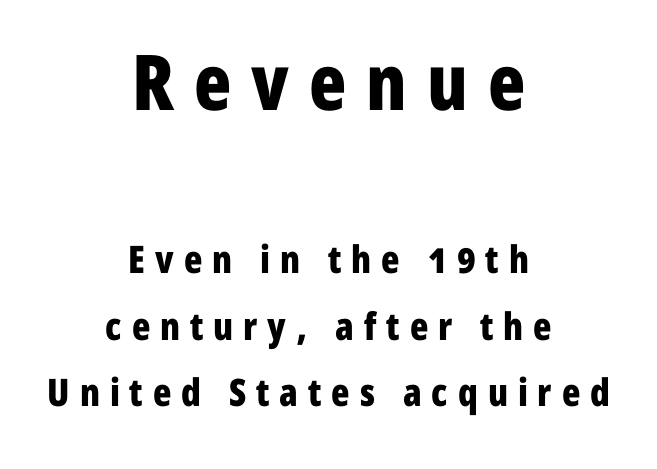
The image shows 77 px bold, condensed sans-serif type, upright; set centered, line spacing 1.75x, unusually wide letter spacing (+0.26 em), not underlined; the first (top) block is 2.03x larger; low stroke contrast and a medium x-height.
